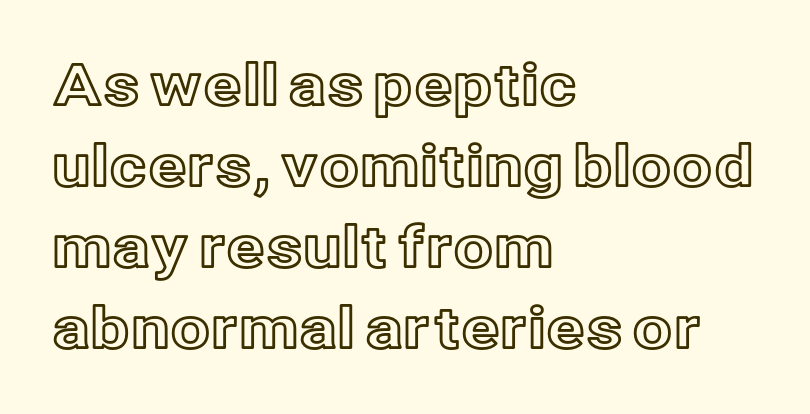
Honestly, the row spacing looks completely unremarkable. If you drew a ruler down the left edge, every line would touch it. The type is set solid horizontally, with unmodified tracking. This sample has the flowing, uneven cadence of proportional lettering. This rendering features lettering with no underline.
